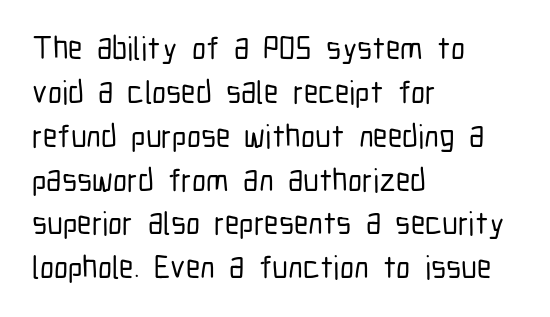
{"serif": "no", "italic": "no", "width": "condensed", "stroke_contrast": "low", "x_height": "medium", "monospaced": "no", "underline": "no", "align": "left", "line_spacing": "normal", "line_spacing_ratio": 1.37, "letter_spacing": "normal", "letter_spacing_em": 0.0, "glyph_px": 32}
